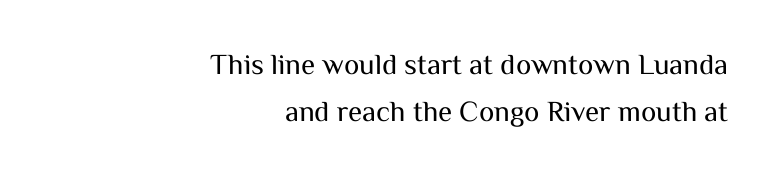
{"serif": "no", "italic": "no", "bold": "no", "weight": "regular", "width": "normal", "stroke_contrast": "medium", "x_height": "medium", "monospaced": "no", "underline": "no", "align": "right", "line_spacing": "normal", "line_spacing_ratio": 1.63, "letter_spacing": "normal", "letter_spacing_em": 0.0, "glyph_px": 29}
